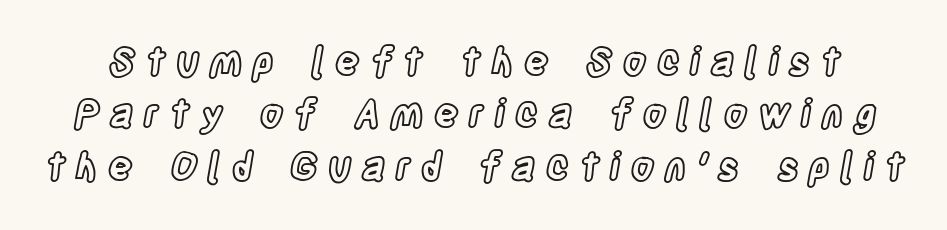
The gap between lines stays unmarked. You could not count columns in this text — the font is proportionally spaced. Is there much room between lines? A standard amount, neither cramped nor airy. Someone cranked the tracking dial way up on this one.
